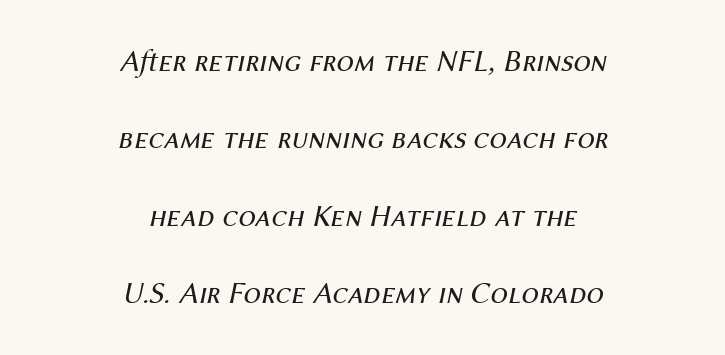
These lines were composed using italics. Here the glyphs are tracked normally, forming tight word shapes. The characters are drawn with everyday or finer stroke widths. Descender tails drop into unmarked territory. Widely set lines give the paragraph a tall, airy silhouette. Where is the straight margin? There isn't one; the lines are centered.
